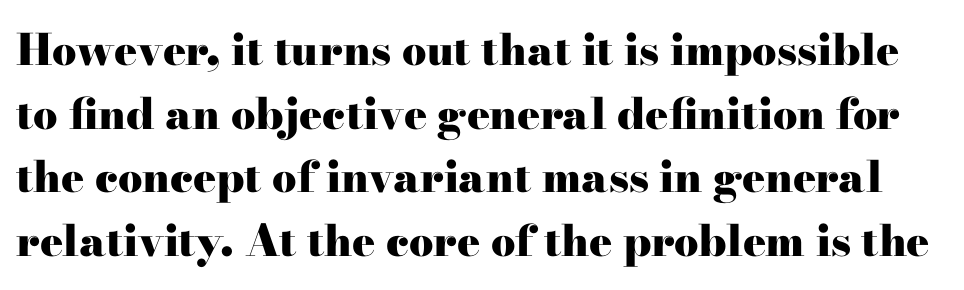
Q: Is the text bold? A: Yes.
Q: Is the text italic (slanted)? A: No, it is upright.
Q: Is the typeface a serif or a sans-serif typeface? A: Serif.
Q: Is the text underlined? A: No.
Q: Is the spacing between letters normal or unusually wide? A: Normal.
Q: Is the spacing between lines tight, normal or loose? A: Normal.
Q: Width (condensed, normal, or wide)? A: Wide.
Q: Stroke contrast? A: High.
Q: x-height? A: Small.
Q: Monospaced? A: No.
